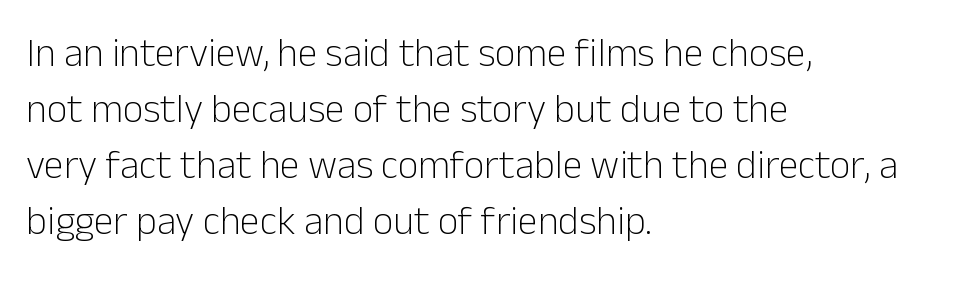
The image shows 40 px light sans-serif type, upright; set left-aligned, normal line spacing (1.4x), normal letter spacing, not underlined; low stroke contrast and a medium x-height.
